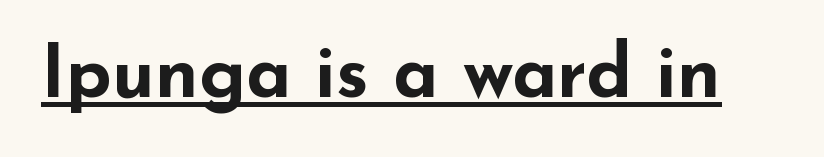
The image shows 74 px bold, wide sans-serif type, upright; set normal letter spacing, underlined; low stroke contrast and a small x-height.
